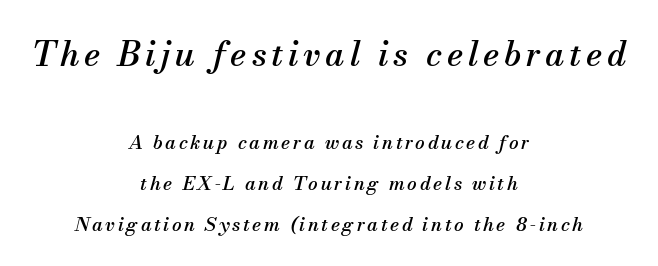
{"serif": "yes", "italic": "yes", "lean": "right", "slant_degrees": 13, "width": "normal", "stroke_contrast": "medium", "x_height": "small", "monospaced": "no", "underline": "no", "align": "center", "line_spacing": "loose", "line_spacing_ratio": 2.15, "larger_block": "first", "size_ratio": 1.79, "glyph_px": 34}
